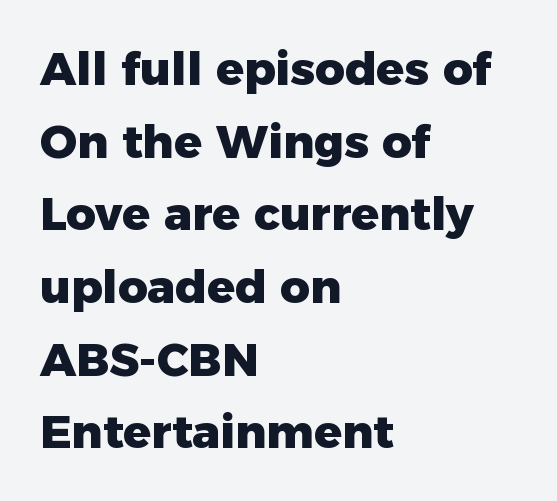
Q: Is the text bold? A: Yes.
Q: Is the text italic (slanted)? A: No, it is upright.
Q: Is the typeface a serif or a sans-serif typeface? A: Sans-serif.
Q: Is the text underlined? A: No.
Q: How is the paragraph aligned? A: Left-aligned.
Q: Is the spacing between letters normal or unusually wide? A: Normal.
Q: Is the spacing between lines tight, normal or loose? A: Normal.
Q: Width (condensed, normal, or wide)? A: Normal.
Q: Stroke contrast? A: Low.
Q: x-height? A: Medium.
Q: Monospaced? A: No.
